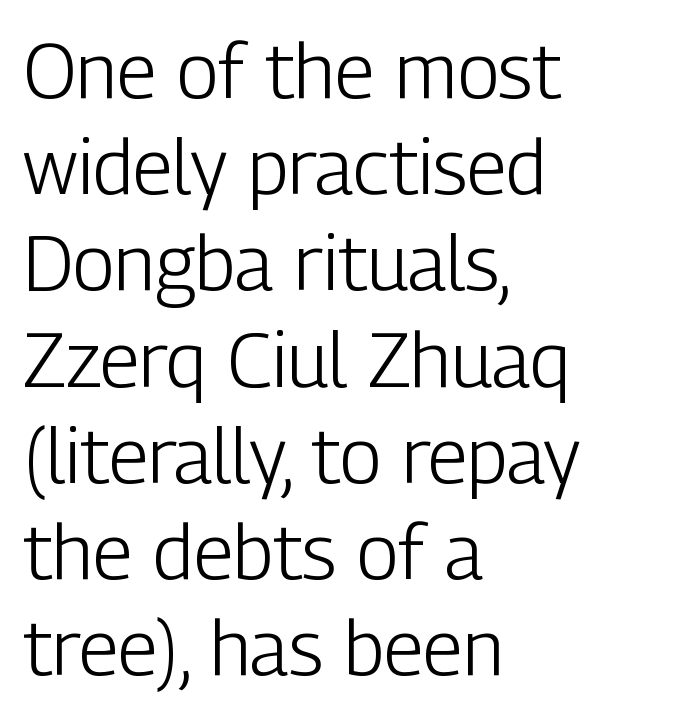
{"serif": "no", "italic": "no", "bold": "no", "weight": "light", "width": "condensed", "stroke_contrast": "low", "x_height": "medium", "monospaced": "no", "underline": "no", "align": "left", "line_spacing": "normal", "line_spacing_ratio": 1.25, "letter_spacing": "normal", "letter_spacing_em": 0.0, "glyph_px": 77}
